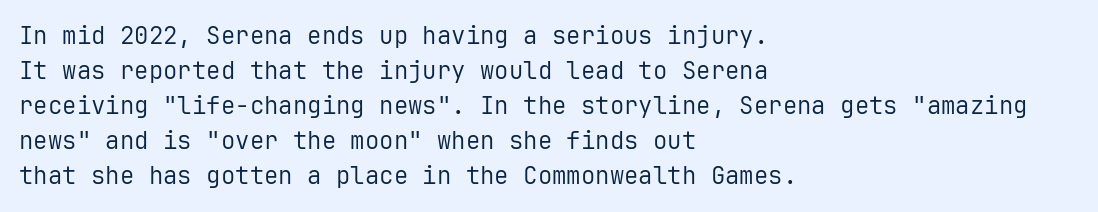
{"italic": "no", "bold": "no", "underline": "no", "align": "left", "line_spacing": "normal", "line_spacing_ratio": 1.46, "letter_spacing": "normal", "letter_spacing_em": 0.0, "glyph_px": 24}
